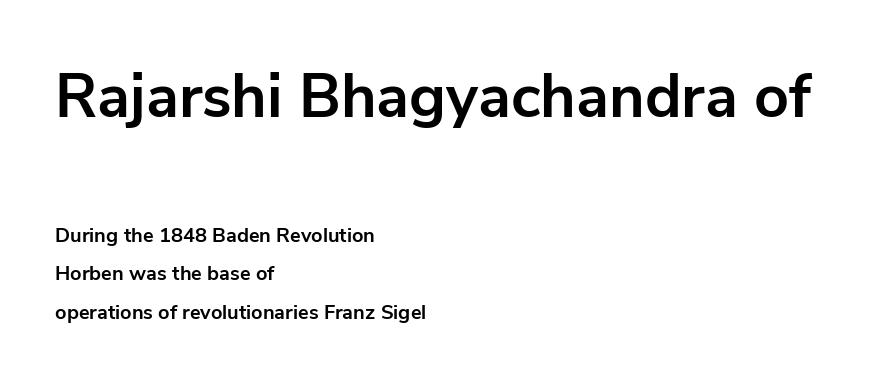
In terms of posture, this sample is upright. Standard letterfit; no display-style spreading of the glyphs. The paragraph has a hard left edge and a soft right edge. Unmarked baselines from the first word to the last. If you squint, the top block still reads clearly — it's the larger of the two. Each glyph is drawn with heavy, bold strokes.
